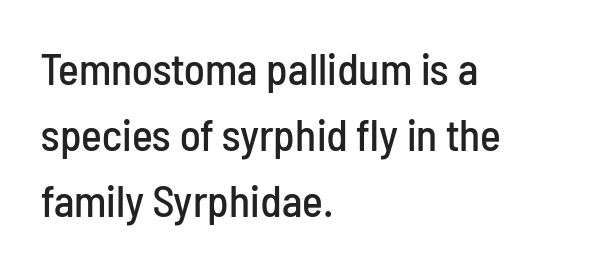
Q: Is the text italic (slanted)? A: No, it is upright.
Q: Is the typeface a serif or a sans-serif typeface? A: Sans-serif.
Q: Is the text underlined? A: No.
Q: How is the paragraph aligned? A: Left-aligned.
Q: Is the spacing between letters normal or unusually wide? A: Normal.
Q: Is the spacing between lines tight, normal or loose? A: Normal.
Q: Width (condensed, normal, or wide)? A: Condensed.
Q: Stroke contrast? A: Low.
Q: x-height? A: Medium.
Q: Monospaced? A: No.
